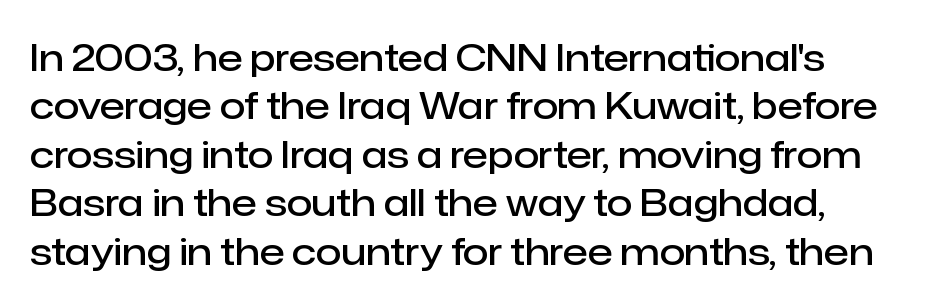
Q: Is the text bold? A: Semi-bold.
Q: Is the text italic (slanted)? A: No, it is upright.
Q: Is the typeface a serif or a sans-serif typeface? A: Sans-serif.
Q: Is the text underlined? A: No.
Q: How is the paragraph aligned? A: Left-aligned.
Q: Is the spacing between letters normal or unusually wide? A: Normal.
Q: Is the spacing between lines tight, normal or loose? A: Normal.
Q: Width (condensed, normal, or wide)? A: Normal.
Q: Stroke contrast? A: Low.
Q: x-height? A: Medium.
Q: Monospaced? A: No.
